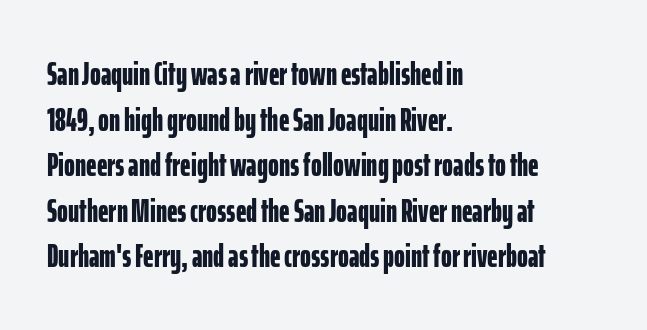
Character widths vary here, with narrow letters taking less room than wide ones. Casual observation: everything's shoved over to the left. What stands out about the letter spacing? Nothing — it is the standard amount. Honestly, the row spacing looks completely unremarkable. Nothing sits at the stroke ends, so this counts as sans-serif.
